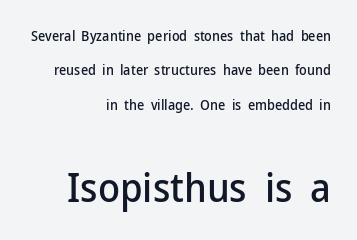
Q: Is the text italic (slanted)? A: No, it is upright.
Q: Is the typeface a serif or a sans-serif typeface? A: Sans-serif.
Q: Is the text underlined? A: No.
Q: How is the paragraph aligned? A: Right-aligned.
Q: Is the spacing between letters normal or unusually wide? A: Normal.
Q: Is the spacing between lines tight, normal or loose? A: Loose.
Q: Which block of text is set in a larger size, the first (top) or the second (bottom)? A: The second (bottom) one.
Q: Width (condensed, normal, or wide)? A: Normal.
Q: Stroke contrast? A: Low.
Q: x-height? A: Medium.
Q: Monospaced? A: No.
